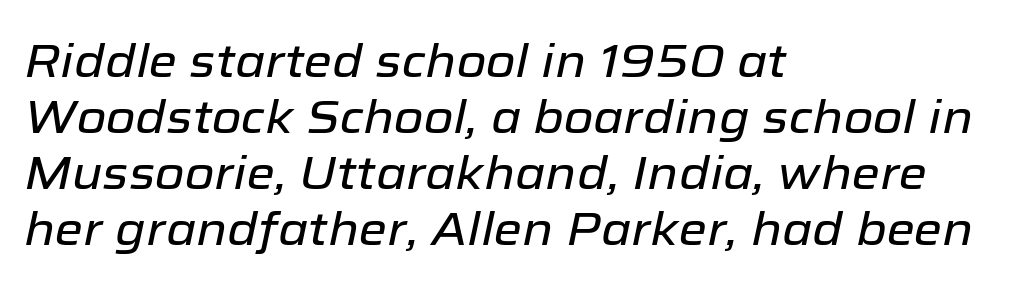
The image shows 46 px text type, italic (leaning right); set left-aligned, line spacing 1.22x, normal letter spacing, not underlined; low stroke contrast and a medium x-height.
